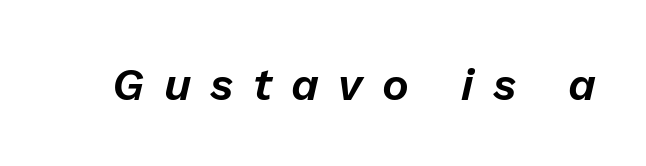
Q: Is the text italic (slanted)? A: Yes, it leans right by about 13 degrees.
Q: Is the text underlined? A: No.
Q: Is the spacing between letters normal or unusually wide? A: Unusually wide.
Q: Width (condensed, normal, or wide)? A: Normal.
Q: Stroke contrast? A: Low.
Q: x-height? A: Medium.
Q: Monospaced? A: No.
